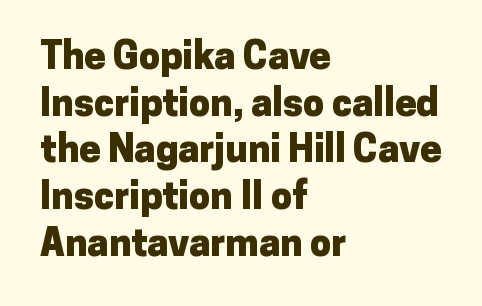
Q: Is the text bold? A: Yes.
Q: Is the text italic (slanted)? A: No, it is upright.
Q: Is the typeface a serif or a sans-serif typeface? A: Sans-serif.
Q: Is the text underlined? A: No.
Q: How is the paragraph aligned? A: Left-aligned.
Q: Is the spacing between letters normal or unusually wide? A: Normal.
Q: Width (condensed, normal, or wide)? A: Normal.
Q: Stroke contrast? A: Low.
Q: x-height? A: Medium.
Q: Monospaced? A: No.
